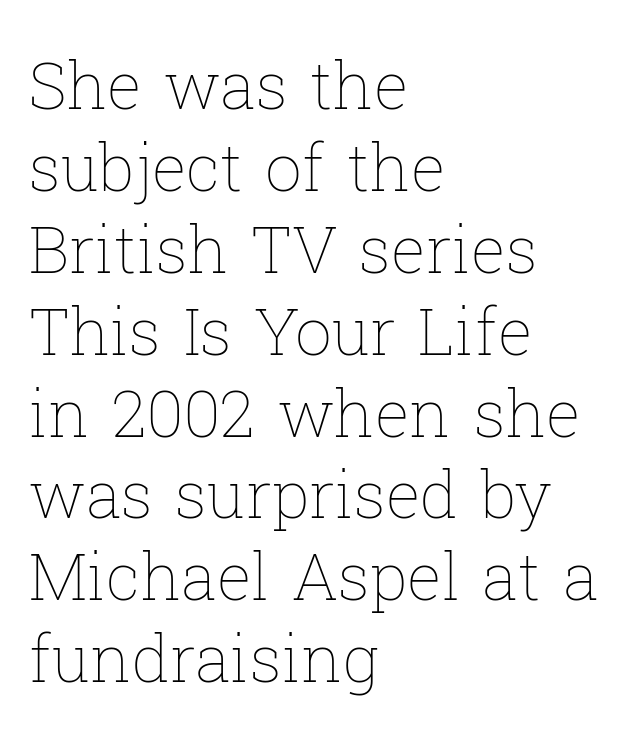
The image shows 65 px thin type, upright; set left-aligned, normal line spacing (1.26x), normal letter spacing, not underlined; low stroke contrast and a medium x-height.
